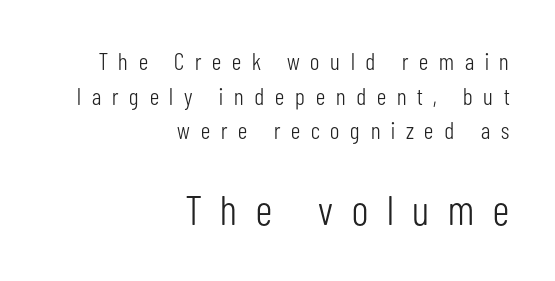
{"serif": "no", "italic": "no", "bold": "no", "weight": "light", "width": "condensed", "stroke_contrast": "low", "x_height": "medium", "monospaced": "no", "underline": "no", "align": "right", "line_spacing": "normal", "line_spacing_ratio": 1.44, "letter_spacing": "wide", "letter_spacing_em": 0.45, "larger_block": "second", "size_ratio": 1.75, "glyph_px": 42}
